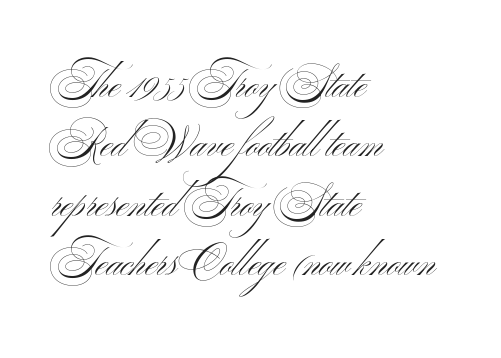
{"serif": "no", "bold": "no", "weight": "light", "width": "wide", "stroke_contrast": "medium", "x_height": "small", "monospaced": "no", "underline": "no", "align": "left", "line_spacing": "normal", "line_spacing_ratio": 1.52, "letter_spacing": "normal", "letter_spacing_em": 0.0, "glyph_px": 39}
